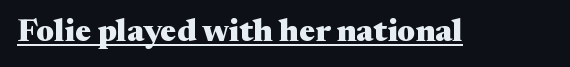
Q: Is the text bold? A: Yes.
Q: Is the text italic (slanted)? A: No, it is upright.
Q: Is the typeface a serif or a sans-serif typeface? A: Serif.
Q: Is the text underlined? A: Yes.
Q: Is the spacing between letters normal or unusually wide? A: Normal.
Q: Width (condensed, normal, or wide)? A: Wide.
Q: Stroke contrast? A: Medium.
Q: x-height? A: Medium.
Q: Monospaced? A: No.
